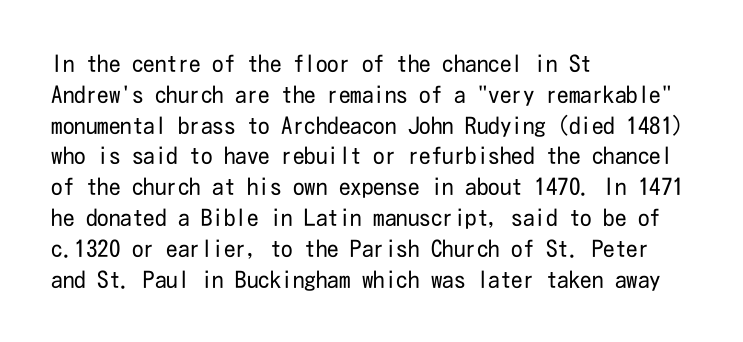
{"italic": "no", "bold": "no", "underline": "no", "align": "left", "line_spacing": "normal", "line_spacing_ratio": 1.34, "letter_spacing": "normal", "letter_spacing_em": 0.0, "glyph_px": 23}
